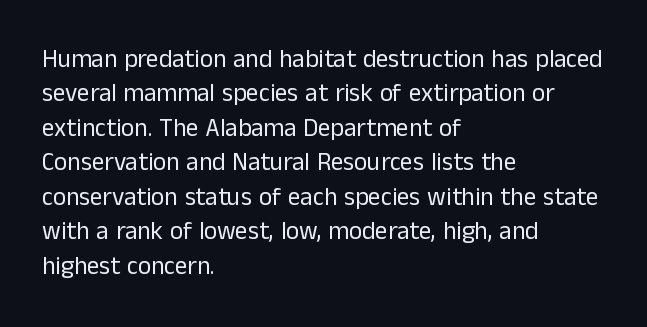
Spacing between characters is what you'd get straight out of the box. The passage shown is not underscored anywhere. The lines in this sample share a left origin and differ only in where they stop. The lines sit at an ordinary, default distance from one another. Is the type heavy? It reads as light-to-regular instead.
